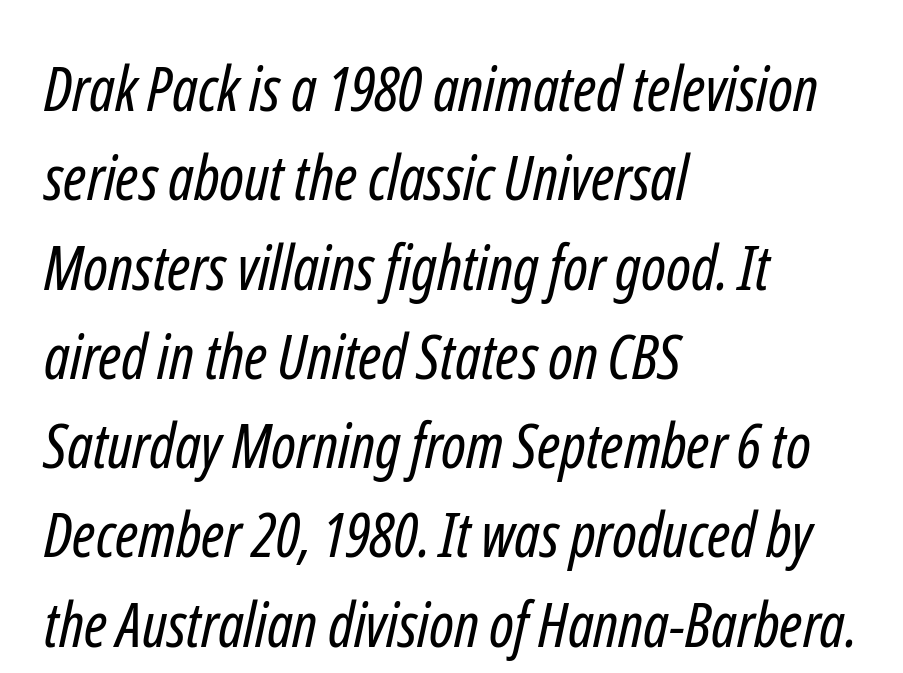
{"serif": "no", "bold": "no", "weight": "regular", "width": "condensed", "stroke_contrast": "low", "x_height": "medium", "monospaced": "no", "underline": "no", "align": "left", "line_spacing": "normal", "line_spacing_ratio": 1.44, "letter_spacing": "normal", "letter_spacing_em": 0.0, "glyph_px": 62}
